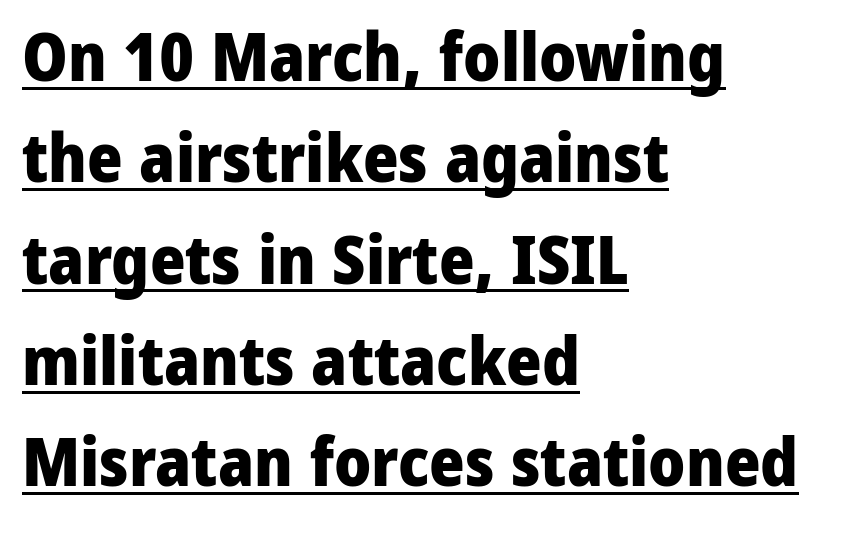
The image shows 68 px heavy sans-serif type, upright; set left-aligned, normal line spacing (1.49x), normal letter spacing, underlined; low stroke contrast and a medium x-height.
